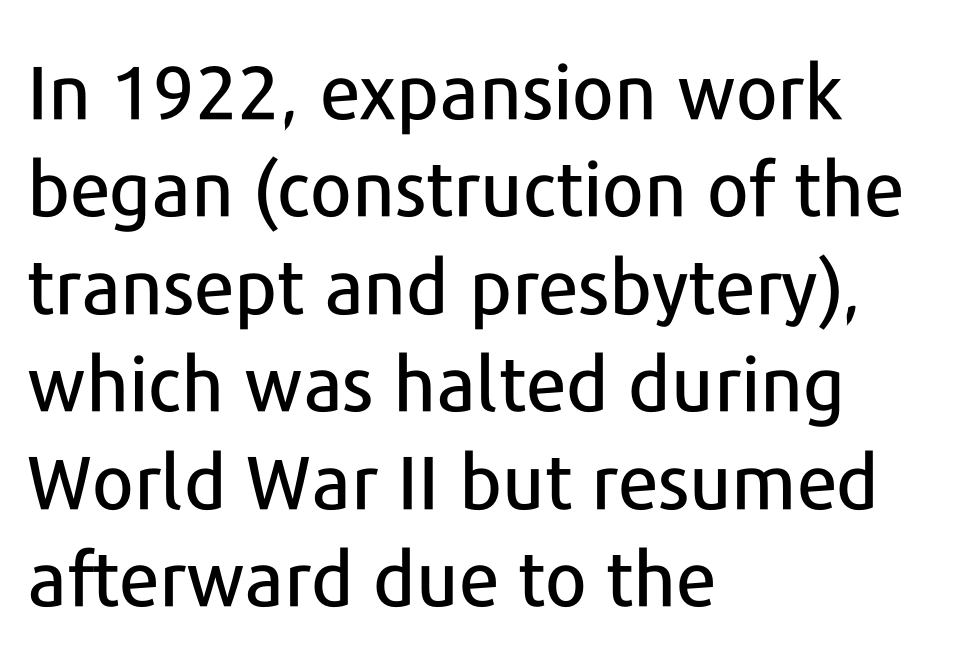
Q: Is the text italic (slanted)? A: No, it is upright.
Q: Is the typeface a serif or a sans-serif typeface? A: Sans-serif.
Q: Is the text underlined? A: No.
Q: How is the paragraph aligned? A: Left-aligned.
Q: Is the spacing between letters normal or unusually wide? A: Normal.
Q: Is the spacing between lines tight, normal or loose? A: Normal.
Q: Width (condensed, normal, or wide)? A: Normal.
Q: Stroke contrast? A: Low.
Q: x-height? A: Medium.
Q: Monospaced? A: No.
